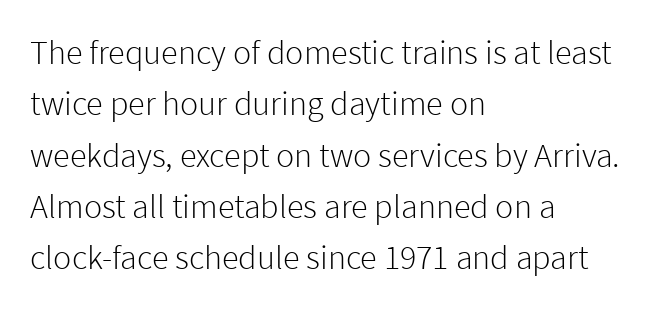
The image shows 34 px light sans-serif type, upright; set left-aligned, normal line spacing (1.51x), normal letter spacing, not underlined; low stroke contrast and a medium x-height.
